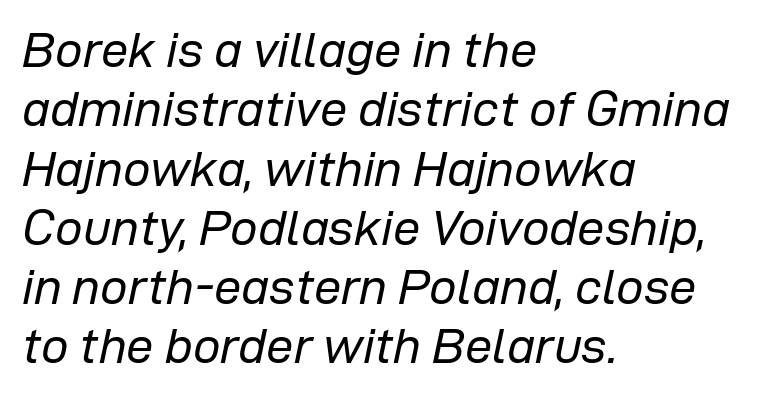
{"italic": "yes", "lean": "right", "slant_degrees": 12, "bold": "no", "weight": "regular", "width": "normal", "stroke_contrast": "low", "x_height": "medium", "monospaced": "no", "underline": "no", "align": "left", "line_spacing_ratio": 1.21, "letter_spacing": "normal", "letter_spacing_em": 0.0, "glyph_px": 49}
